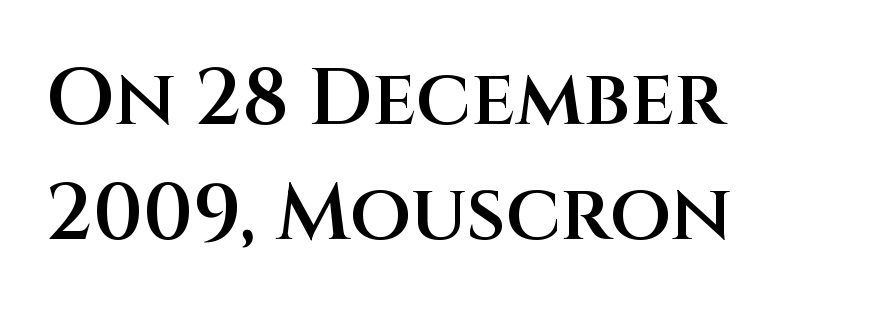
{"serif": "no", "italic": "no", "bold": "semi", "weight": "semibold", "width": "normal", "stroke_contrast": "medium", "x_height": "large", "monospaced": "no", "underline": "no", "align": "left", "line_spacing": "normal", "line_spacing_ratio": 1.46, "letter_spacing": "normal", "letter_spacing_em": 0.0, "glyph_px": 79}
